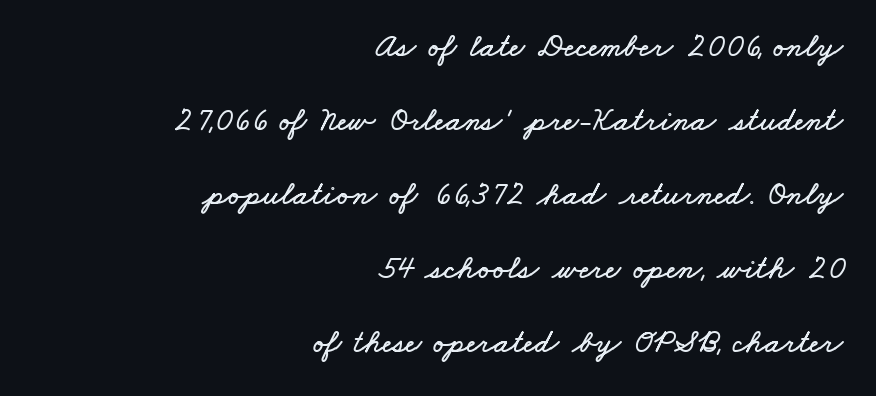
The image shows 33 px wide type; set right-aligned, loose line spacing (2.24x), normal letter spacing, not underlined; low stroke contrast and a small x-height.
